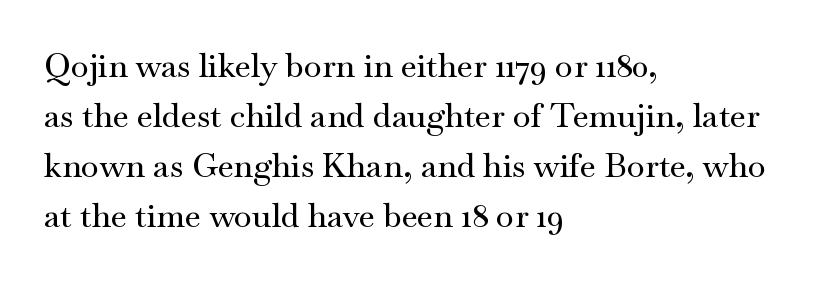
The image shows 33 px wide serif type, upright; set left-aligned, normal line spacing (1.52x), normal letter spacing, not underlined; medium stroke contrast and a small x-height.
